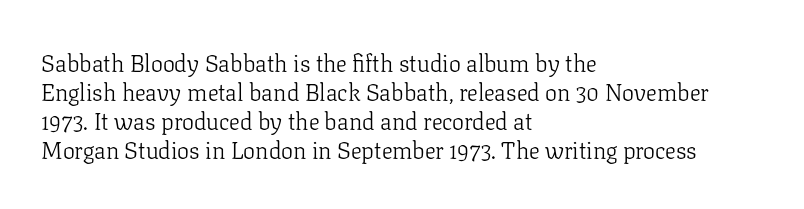
The strokes carry an ordinary text weight at most. Default kerning and tracking; the words read as compact shapes. The gap between lines stays unmarked. Does the lettering tilt? It doesn't — this is upright.
